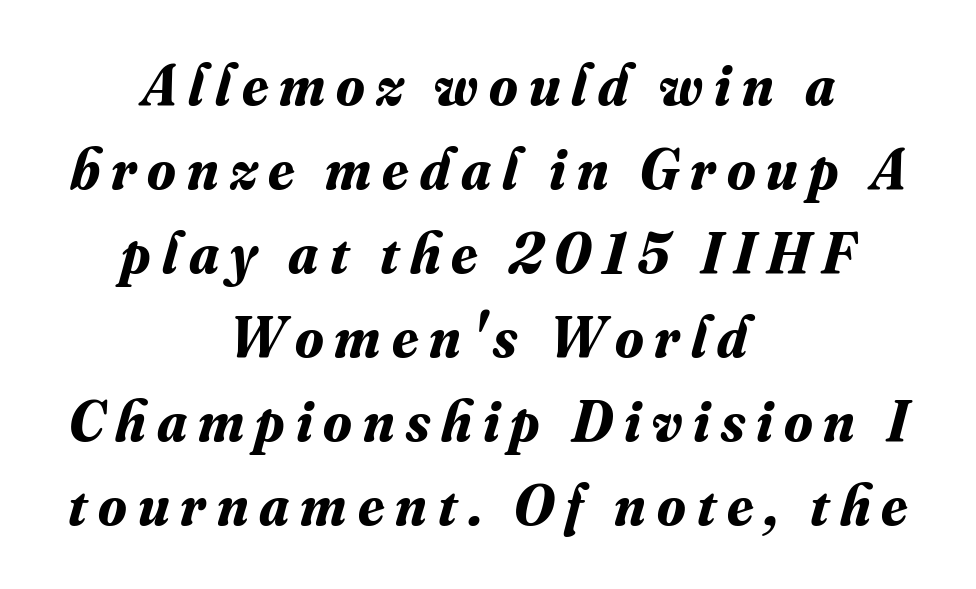
The image shows 58 px bold serif type, italic (leaning right); set centered, normal line spacing (1.45x), not underlined; medium stroke contrast and a small x-height.
